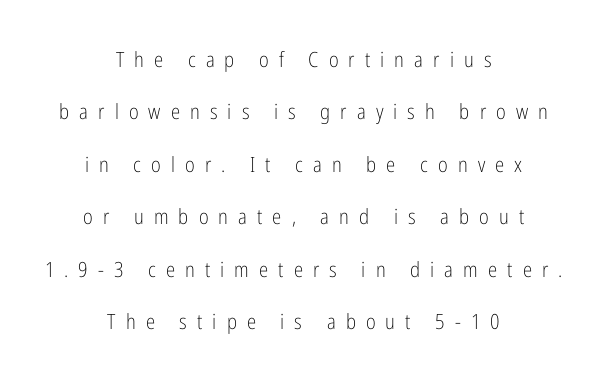
The image shows 21 px text type, upright; set centered, loose line spacing (2.5x), unusually wide letter spacing (+0.48 em), not underlined.
